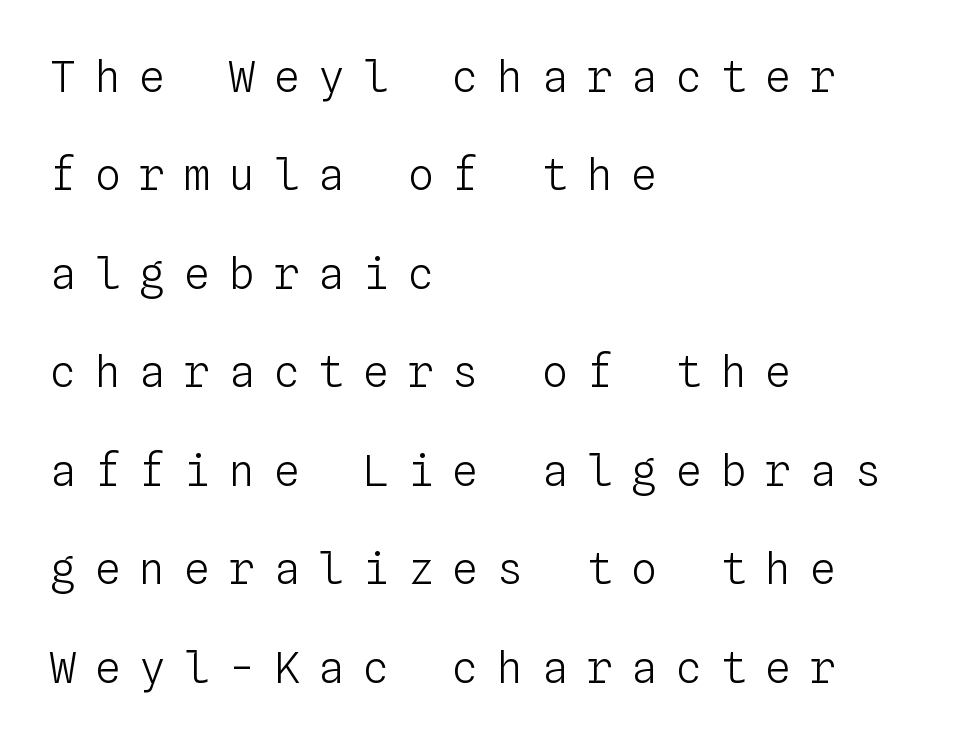
The letters march in equal steps, a hallmark of fixed-pitch type. This is the regular roman posture of the typeface. Visually the block forms a straight wall on the left and a jagged coastline on the right. This block would shrink considerably if given ordinary leading; it's expanded now.
